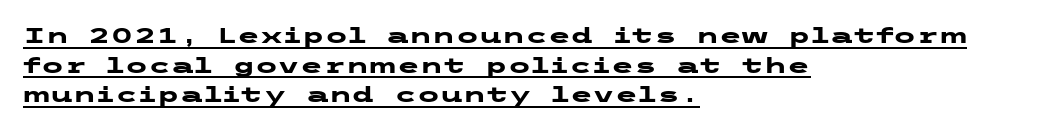
{"italic": "no", "bold": "yes", "underline": "yes", "align": "left", "line_spacing": "normal", "line_spacing_ratio": 1.41, "letter_spacing": "normal", "letter_spacing_em": 0.0, "glyph_px": 21}
